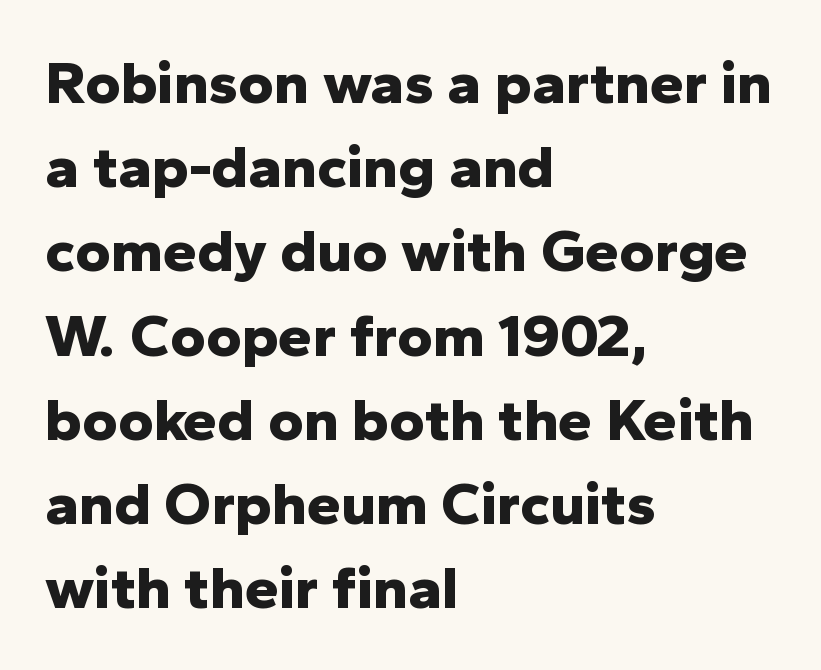
Q: Is the text bold? A: Yes.
Q: Is the text italic (slanted)? A: No, it is upright.
Q: Is the typeface a serif or a sans-serif typeface? A: Sans-serif.
Q: Is the text underlined? A: No.
Q: How is the paragraph aligned? A: Left-aligned.
Q: Is the spacing between letters normal or unusually wide? A: Normal.
Q: Is the spacing between lines tight, normal or loose? A: Normal.
Q: Width (condensed, normal, or wide)? A: Normal.
Q: Stroke contrast? A: Low.
Q: x-height? A: Medium.
Q: Monospaced? A: No.
